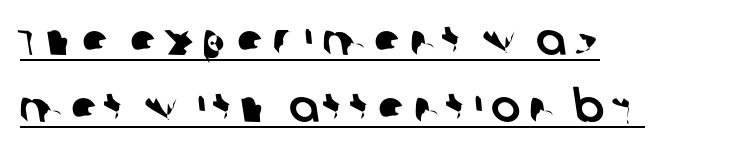
The image shows 44 px sans-serif type; set left-aligned, normal line spacing (1.52x), underlined; low stroke contrast and a large x-height.
